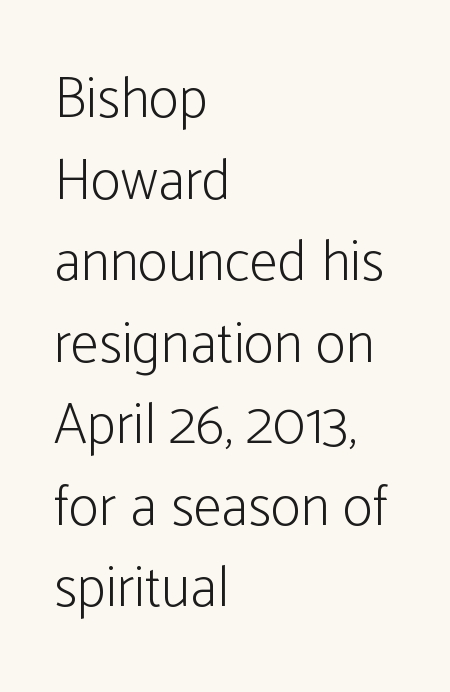
The passage shown is not bold in any degree. Looks like regular typesetting: each glyph gets only the width it needs. I'd call this a sans setting — the letters go barefoot. This sample is left-justified, so line endings fall wherever the words run out. Does extra space separate the letters? No, they use regular spacing.
